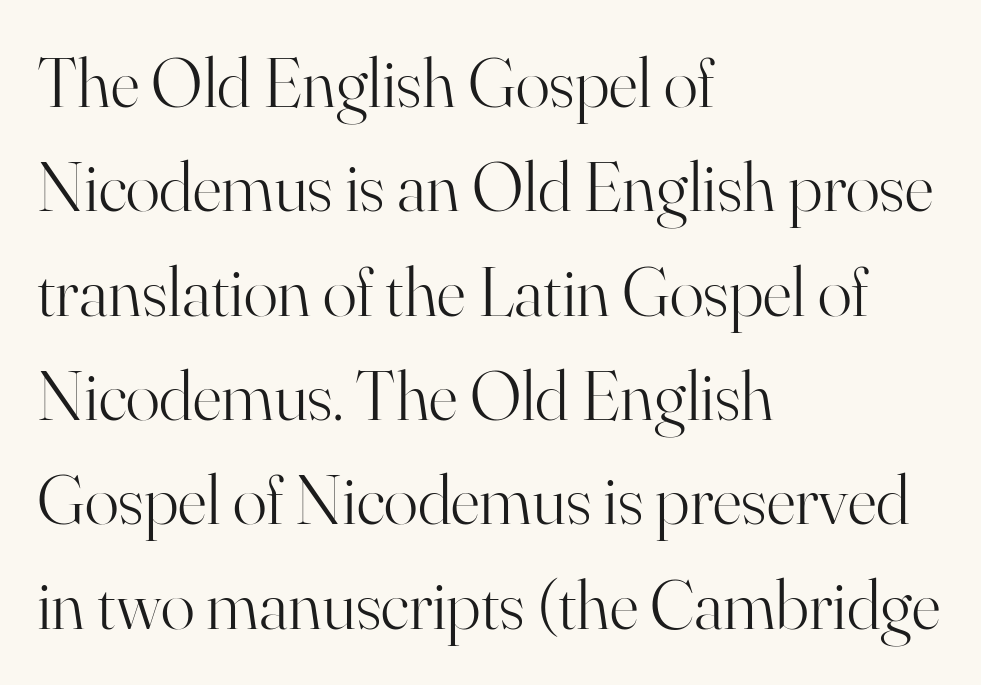
The image shows 71 px light serif type, upright; set left-aligned, normal line spacing (1.47x), normal letter spacing, not underlined; high stroke contrast and a small x-height.
